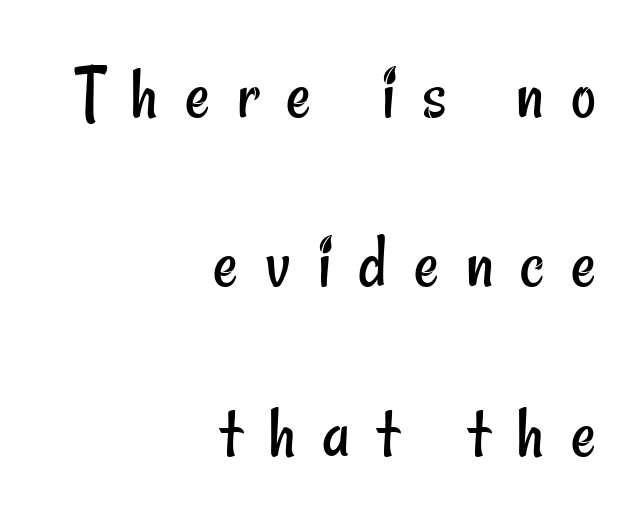
Letters rest on an invisible, unmarked baseline. A typesetter would call this proportional, since set widths differ per character. Heaviness? Minimal to ordinary, like unemphasized prose. Reading down the column, the eye jumps a long way to each next line.
